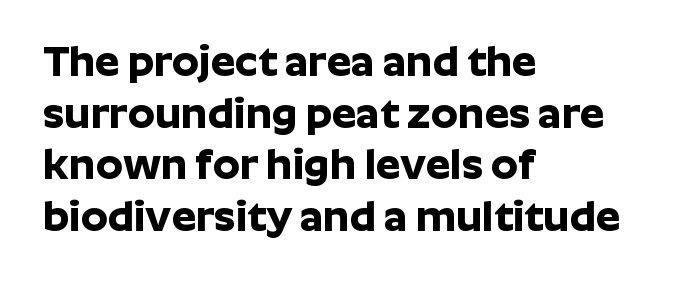
The designer went with a sans here, leaving each stem footless. Each word holds together tightly as a unit, with standard inter-letter gaps. These lines carry a lot of weight — the face is fully bold. The specimen omits any rule beneath the text block's lines.
